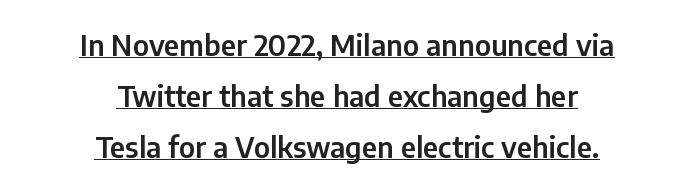
The image shows 28 px sans-serif type, upright; set centered, line spacing 1.82x, normal letter spacing, underlined; low stroke contrast and a medium x-height.
